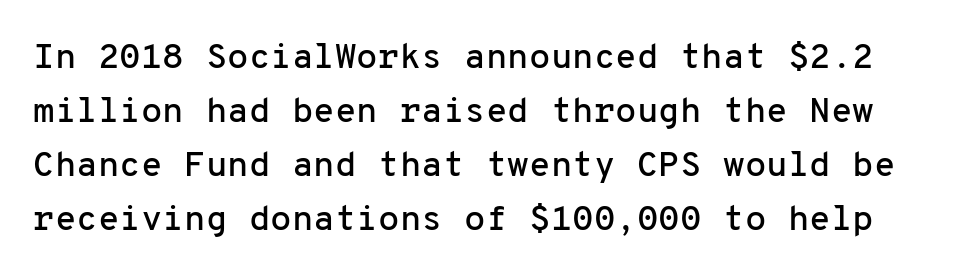
Q: Is the text italic (slanted)? A: No, it is upright.
Q: Is the typeface a serif or a sans-serif typeface? A: Sans-serif.
Q: Is the text underlined? A: No.
Q: Is the spacing between letters normal or unusually wide? A: Normal.
Q: Is the spacing between lines tight, normal or loose? A: Normal.
Q: Width (condensed, normal, or wide)? A: Normal.
Q: Stroke contrast? A: Low.
Q: x-height? A: Medium.
Q: Monospaced? A: Yes.
